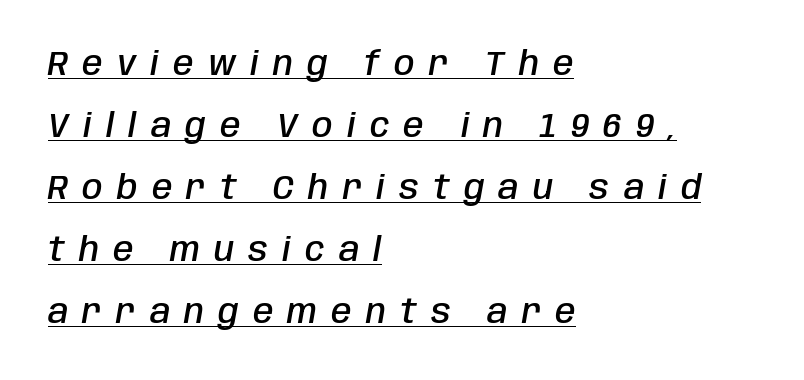
Q: Is the text bold? A: Semi-bold.
Q: Is the text italic (slanted)? A: Yes, it leans right by about 10 degrees.
Q: Is the text underlined? A: Yes.
Q: How is the paragraph aligned? A: Left-aligned.
Q: Is the spacing between letters normal or unusually wide? A: Unusually wide.
Q: Width (condensed, normal, or wide)? A: Condensed.
Q: Stroke contrast? A: Low.
Q: x-height? A: Large.
Q: Monospaced? A: No.
